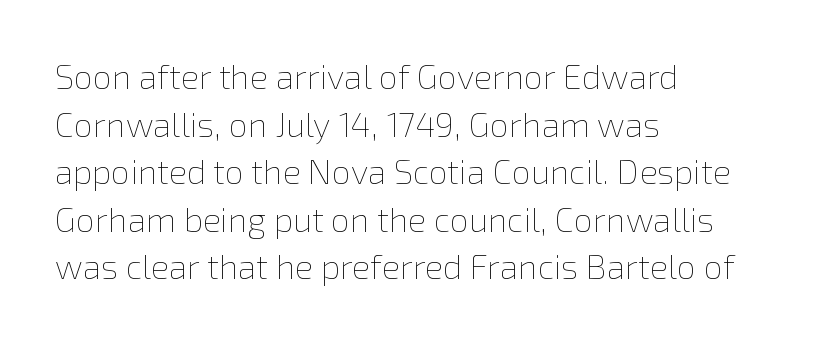
{"italic": "no", "bold": "no", "weight": "thin", "width": "normal", "x_height": "medium", "monospaced": "no", "underline": "no", "align": "left", "line_spacing": "normal", "line_spacing_ratio": 1.4, "letter_spacing": "normal", "letter_spacing_em": 0.0, "glyph_px": 34}
